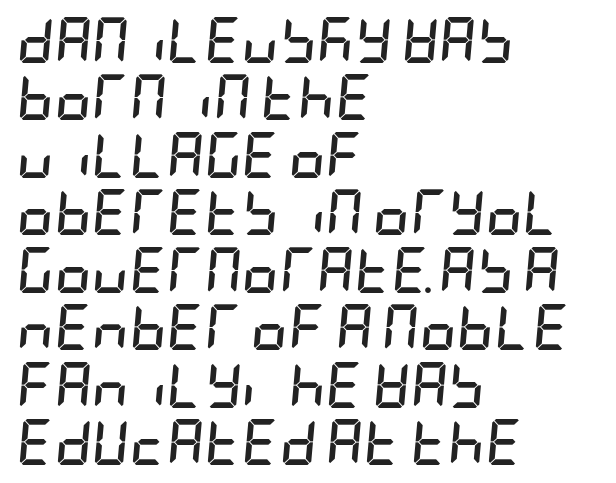
{"italic": "yes", "lean": "right", "slant_degrees": 5, "bold": "yes", "weight": "semibold", "width": "condensed", "stroke_contrast": "low", "x_height": "large", "underline": "no", "align": "left", "line_spacing": "normal", "line_spacing_ratio": 1.25, "letter_spacing": "normal", "letter_spacing_em": 0.0, "glyph_px": 46}
